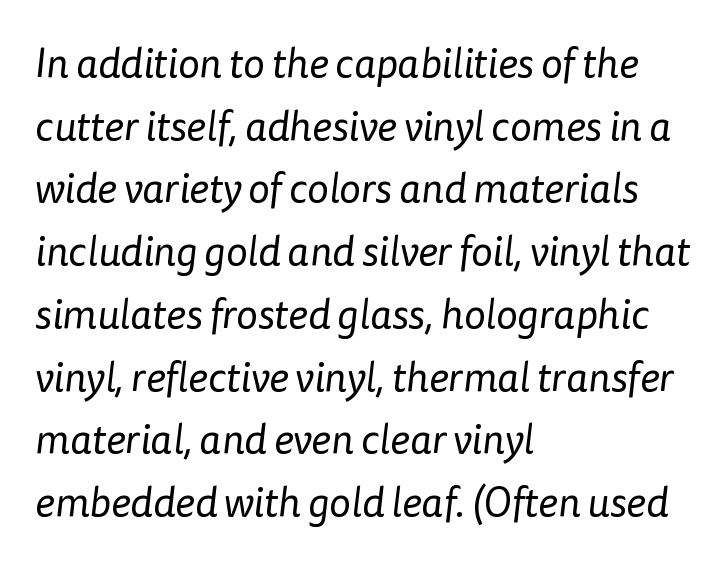
No heavy texture on the line: the type isn't bold. Caption: multi-line text, flush left, ragged right. Leading matches the norm, producing a regular column. Has an underline been added? It has not. Type style note: lacks serifs.
